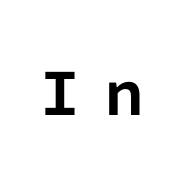
The letters are spread apart with noticeably loose tracking. Spacing verdict: monospaced, one width for all characters. If you drew a line through each stem, it would be perfectly vertical. The words here are not underlined.
